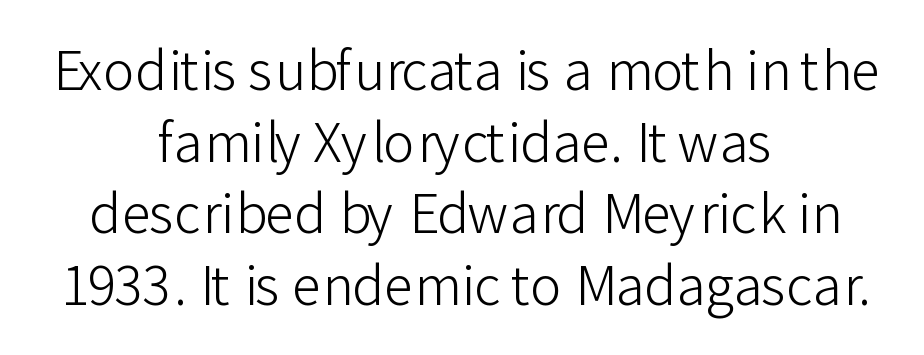
The image shows 53 px light sans-serif type, upright; set centered, normal line spacing (1.35x), normal letter spacing, not underlined; low stroke contrast and a medium x-height.
